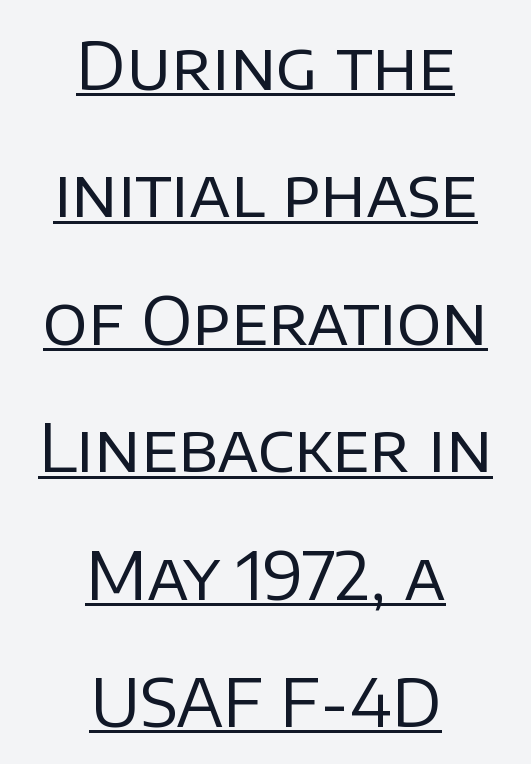
Line spacing here is loose. Every stem runs plumb, perpendicular to the baseline. Looks like someone drew a line under every word here. A typesetter would call this proportional, since set widths differ per character.
